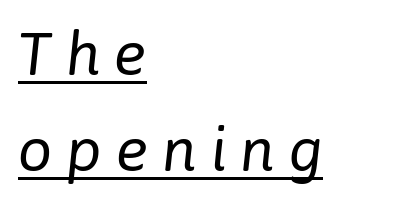
The image shows 61 px regular-weight type, italic (leaning right); set left-aligned, normal line spacing (1.57x), unusually wide letter spacing (+0.23 em), underlined; low stroke contrast and a medium x-height.
